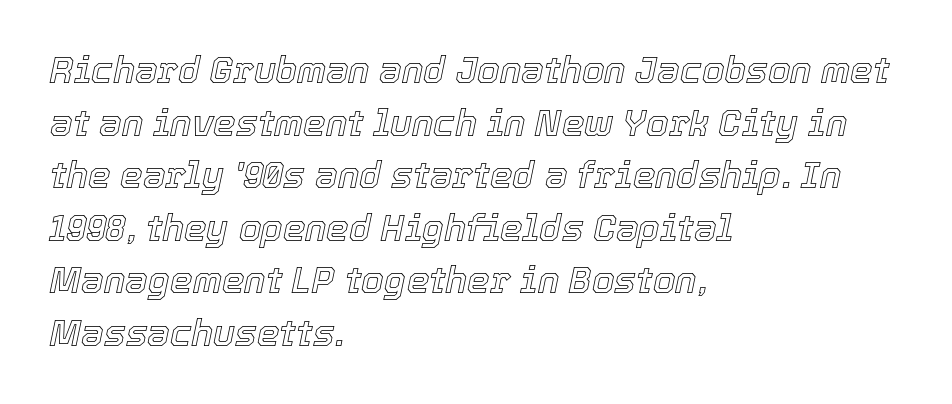
{"italic": "yes", "lean": "right", "slant_degrees": 12, "width": "normal", "x_height": "medium", "monospaced": "no", "underline": "no", "align": "left", "line_spacing": "normal", "line_spacing_ratio": 1.46, "letter_spacing": "normal", "letter_spacing_em": 0.0, "glyph_px": 36}
